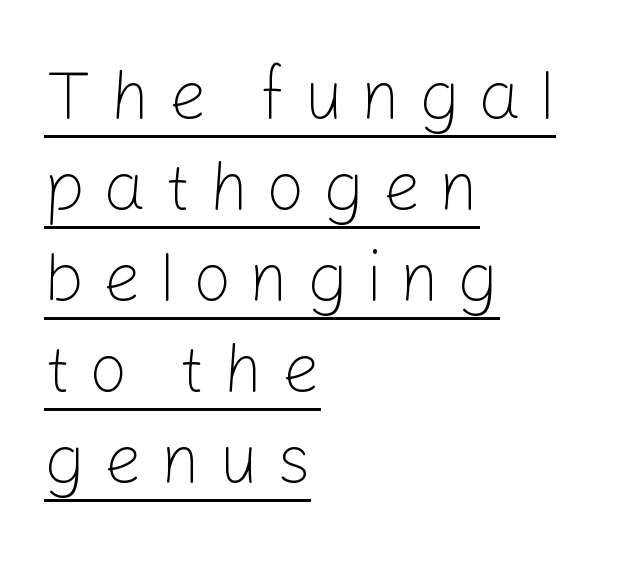
Q: Is the text bold? A: No.
Q: Is the text italic (slanted)? A: No, it is upright.
Q: Is the typeface a serif or a sans-serif typeface? A: Sans-serif.
Q: Is the text underlined? A: Yes.
Q: How is the paragraph aligned? A: Left-aligned.
Q: Is the spacing between letters normal or unusually wide? A: Unusually wide.
Q: Is the spacing between lines tight, normal or loose? A: Normal.
Q: Width (condensed, normal, or wide)? A: Normal.
Q: Stroke contrast? A: Low.
Q: x-height? A: Medium.
Q: Monospaced? A: No.
